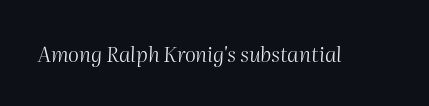
Unbolded letterforms with no extra heft. These lines keep a tight, regular rhythm from letter to letter. There's an unmistakable incline to the writing here. Words float on clear page, feet unadorned.
